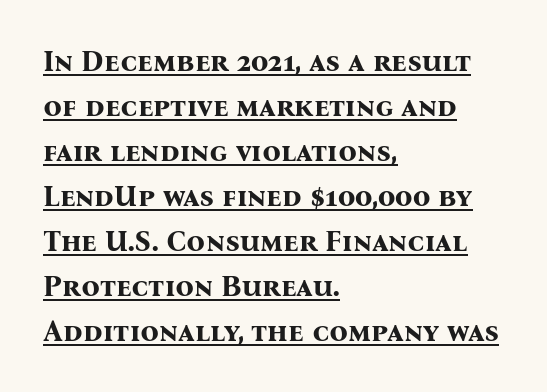
{"serif": "yes", "italic": "no", "bold": "yes", "weight": "bold", "width": "normal", "stroke_contrast": "medium", "x_height": "medium", "monospaced": "no", "underline": "yes", "align": "left", "line_spacing": "normal", "line_spacing_ratio": 1.55, "letter_spacing": "normal", "letter_spacing_em": 0.0, "glyph_px": 29}
